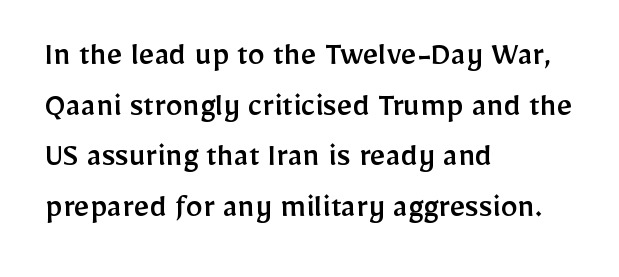
Q: Is the text italic (slanted)? A: No, it is upright.
Q: Is the typeface a serif or a sans-serif typeface? A: Sans-serif.
Q: Is the text underlined? A: No.
Q: How is the paragraph aligned? A: Left-aligned.
Q: Is the spacing between letters normal or unusually wide? A: Normal.
Q: Is the spacing between lines tight, normal or loose? A: Normal.
Q: Width (condensed, normal, or wide)? A: Normal.
Q: Stroke contrast? A: Low.
Q: x-height? A: Medium.
Q: Monospaced? A: No.
